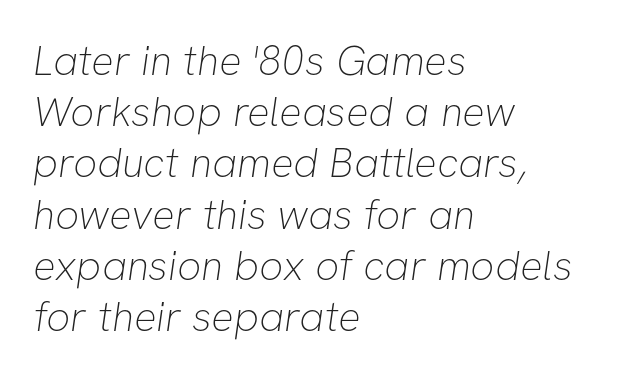
{"serif": "no", "bold": "no", "weight": "thin", "width": "normal", "stroke_contrast": "low", "x_height": "medium", "monospaced": "no", "underline": "no", "align": "left", "line_spacing_ratio": 1.22, "letter_spacing": "normal", "letter_spacing_em": 0.0, "glyph_px": 42}
